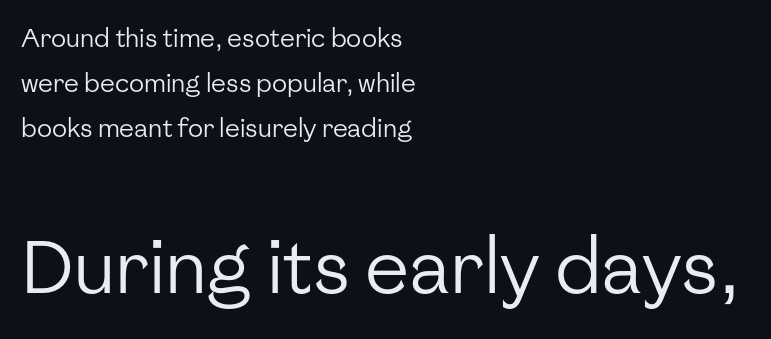
{"serif": "no", "italic": "no", "bold": "no", "weight": "regular", "width": "normal", "stroke_contrast": "low", "x_height": "medium", "monospaced": "no", "underline": "no", "align": "left", "line_spacing_ratio": 1.81, "letter_spacing": "normal", "letter_spacing_em": 0.0, "larger_block": "second", "size_ratio": 2.96, "glyph_px": 74}
